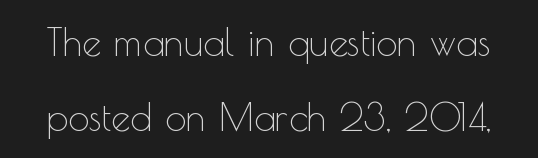
Q: Is the text bold? A: No.
Q: Is the text italic (slanted)? A: No, it is upright.
Q: Is the typeface a serif or a sans-serif typeface? A: Sans-serif.
Q: Is the text underlined? A: No.
Q: Is the spacing between letters normal or unusually wide? A: Normal.
Q: Is the spacing between lines tight, normal or loose? A: Loose.
Q: Width (condensed, normal, or wide)? A: Normal.
Q: x-height? A: Small.
Q: Monospaced? A: No.
